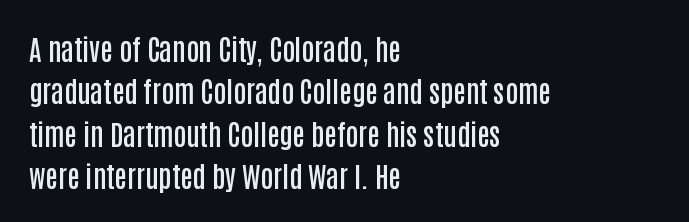
The image shows 28 px semibold, condensed sans-serif type, upright; set left-aligned, normal line spacing (1.51x), normal letter spacing, not underlined; low stroke contrast and a large x-height.
